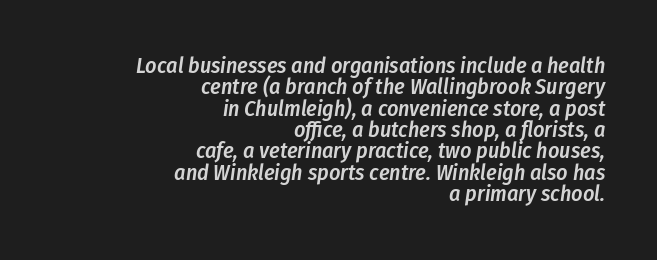
The image shows 22 px text type, italic (leaning right); set right-aligned, tight line spacing (0.97x), normal letter spacing, not underlined.
